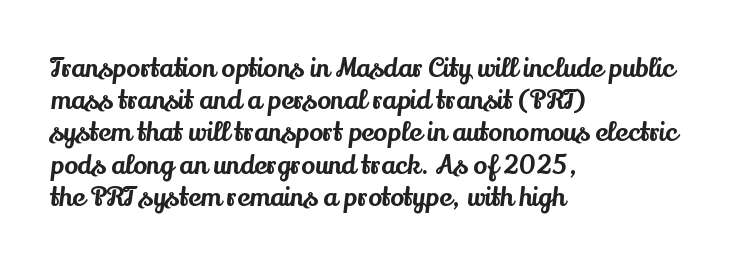
{"underline": "no", "align": "left", "line_spacing_ratio": 1.24, "letter_spacing": "normal", "letter_spacing_em": 0.0, "glyph_px": 26}
